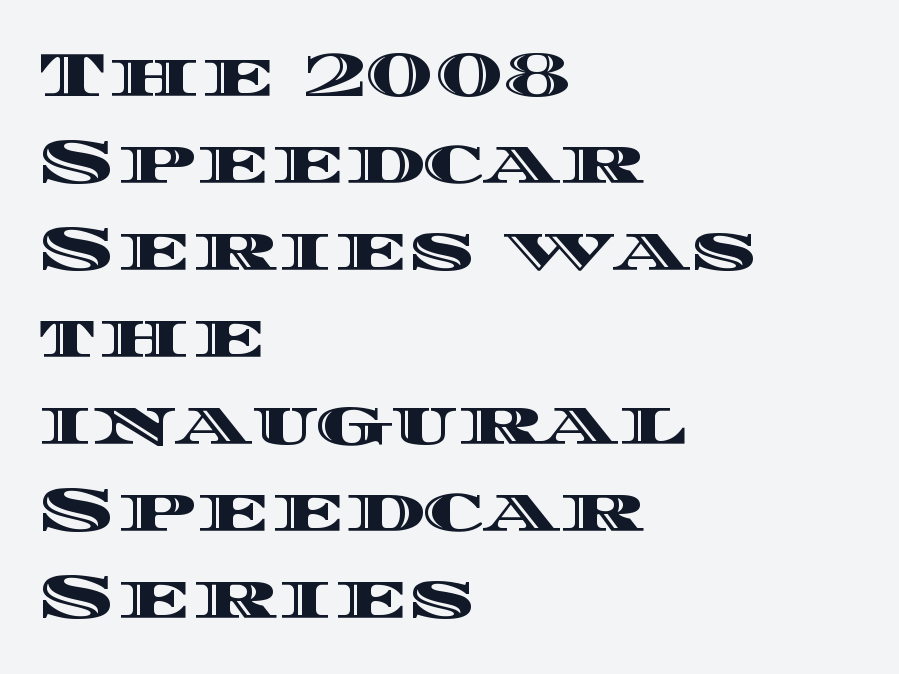
Q: Is the text italic (slanted)? A: No, it is upright.
Q: Is the text underlined? A: No.
Q: How is the paragraph aligned? A: Left-aligned.
Q: Is the spacing between letters normal or unusually wide? A: Normal.
Q: Is the spacing between lines tight, normal or loose? A: Normal.
Q: Width (condensed, normal, or wide)? A: Wide.
Q: x-height? A: Large.
Q: Monospaced? A: No.
